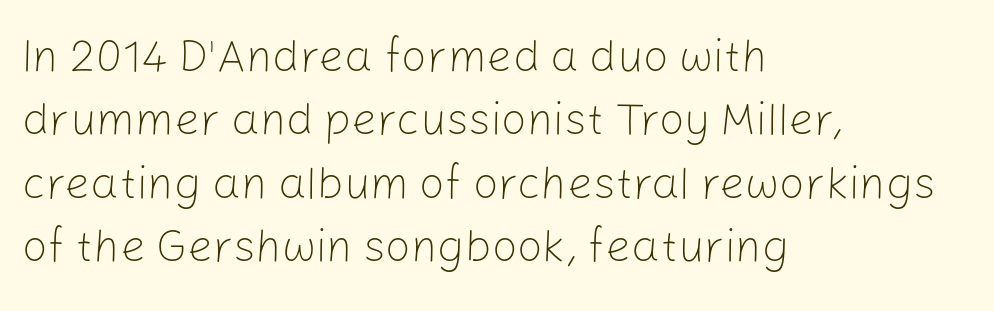
Q: Is the text bold? A: No.
Q: Is the text italic (slanted)? A: No, it is upright.
Q: Is the typeface a serif or a sans-serif typeface? A: Sans-serif.
Q: Is the text underlined? A: No.
Q: How is the paragraph aligned? A: Left-aligned.
Q: Is the spacing between letters normal or unusually wide? A: Normal.
Q: Is the spacing between lines tight, normal or loose? A: Normal.
Q: Width (condensed, normal, or wide)? A: Normal.
Q: Stroke contrast? A: Low.
Q: x-height? A: Medium.
Q: Monospaced? A: No.
